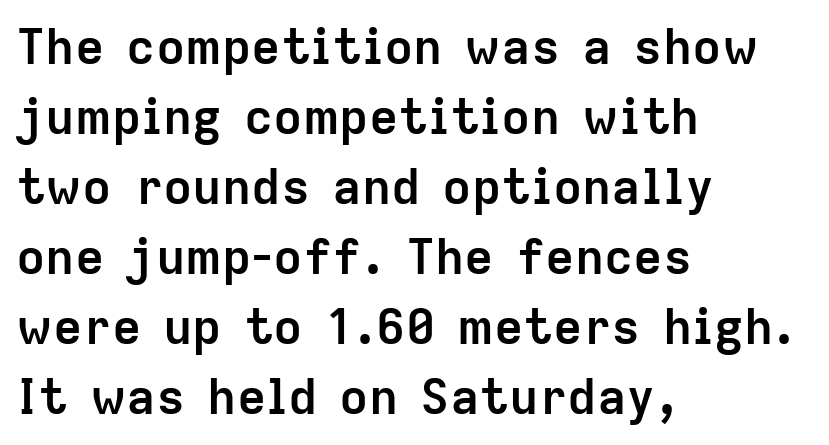
Are there feet on the stems? There aren't — it's a sans. The typesetting leans heavy: a genuine bold. Every row of glyphs begins at an identical x-position on the left. The gap between lines stays unmarked.
